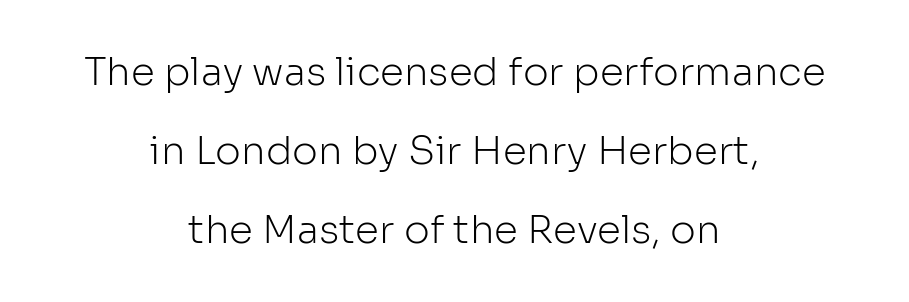
Q: Is the text bold? A: No.
Q: Is the text italic (slanted)? A: No, it is upright.
Q: Is the typeface a serif or a sans-serif typeface? A: Sans-serif.
Q: Is the text underlined? A: No.
Q: How is the paragraph aligned? A: Centered.
Q: Is the spacing between letters normal or unusually wide? A: Normal.
Q: Is the spacing between lines tight, normal or loose? A: Loose.
Q: Width (condensed, normal, or wide)? A: Normal.
Q: Stroke contrast? A: Low.
Q: x-height? A: Medium.
Q: Monospaced? A: No.
